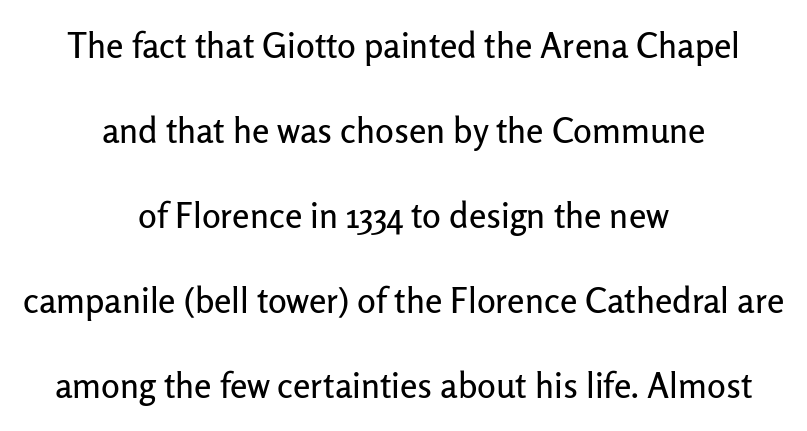
The image shows 35 px sans-serif type, upright; set centered, loose line spacing (2.43x), normal letter spacing, not underlined; low stroke contrast and a medium x-height.
